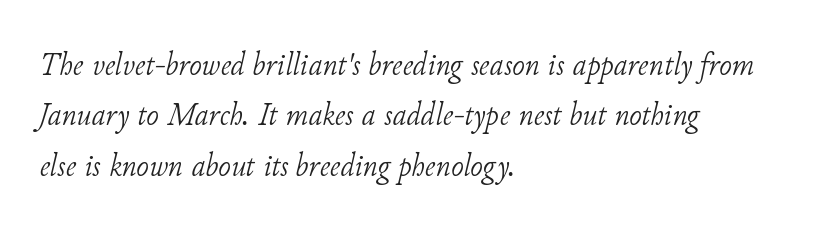
The image shows 34 px light serif type, italic (leaning right); set left-aligned, normal line spacing (1.48x), normal letter spacing, not underlined; low stroke contrast and a small x-height.
